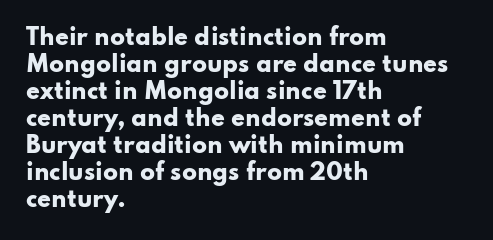
{"italic": "no", "bold": "yes", "underline": "no", "align": "left", "line_spacing_ratio": 1.23, "letter_spacing": "normal", "letter_spacing_em": 0.0, "glyph_px": 22}
